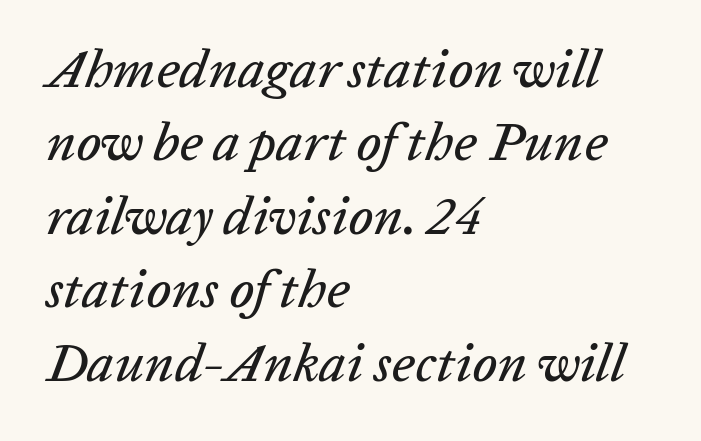
{"italic": "yes", "lean": "right", "slant_degrees": 20, "width": "normal", "stroke_contrast": "low", "x_height": "medium", "monospaced": "no", "underline": "no", "align": "left", "line_spacing": "normal", "line_spacing_ratio": 1.36, "letter_spacing": "normal", "letter_spacing_em": 0.0, "glyph_px": 54}
